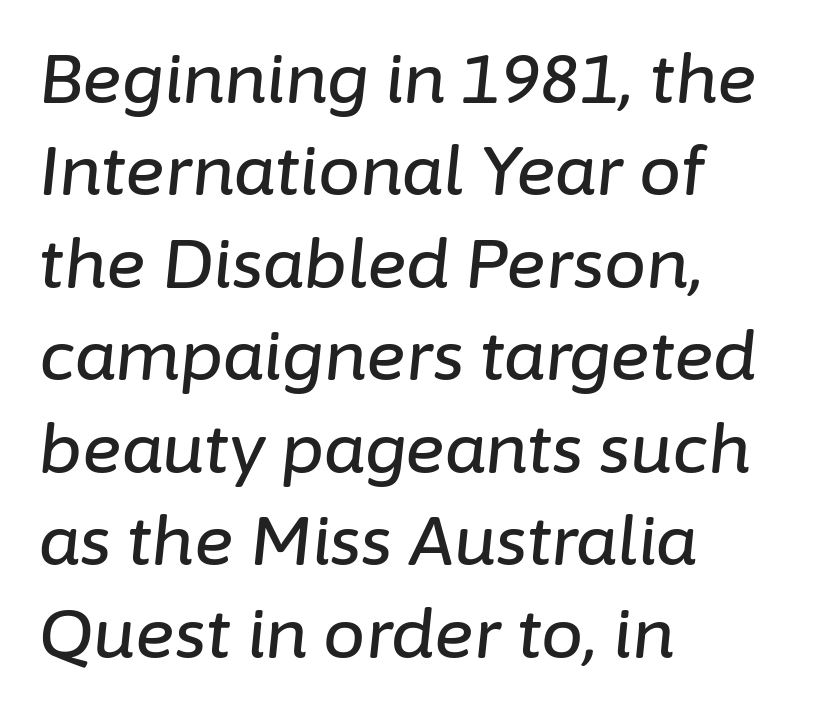
The image shows 67 px text type, italic (leaning right); set left-aligned, normal line spacing (1.38x), normal letter spacing, not underlined; low stroke contrast and a medium x-height.
